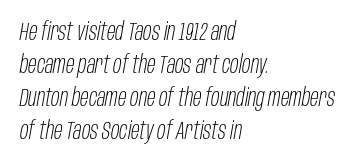
The letterforms sit shoulder to shoulder at normal distance. The specimen reads as italic at a glance. Is this a heavy cut? Hardly; it is regular or lighter. No word sits above an underline. Whoever set this chose a conventional vertical rhythm.
